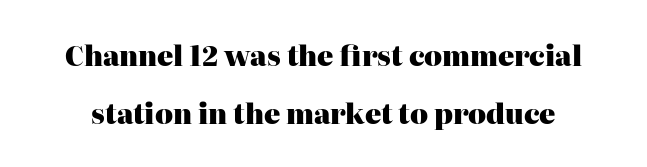
The image shows 27 px bold type, upright; set loose line spacing (2.13x), normal letter spacing, not underlined.
